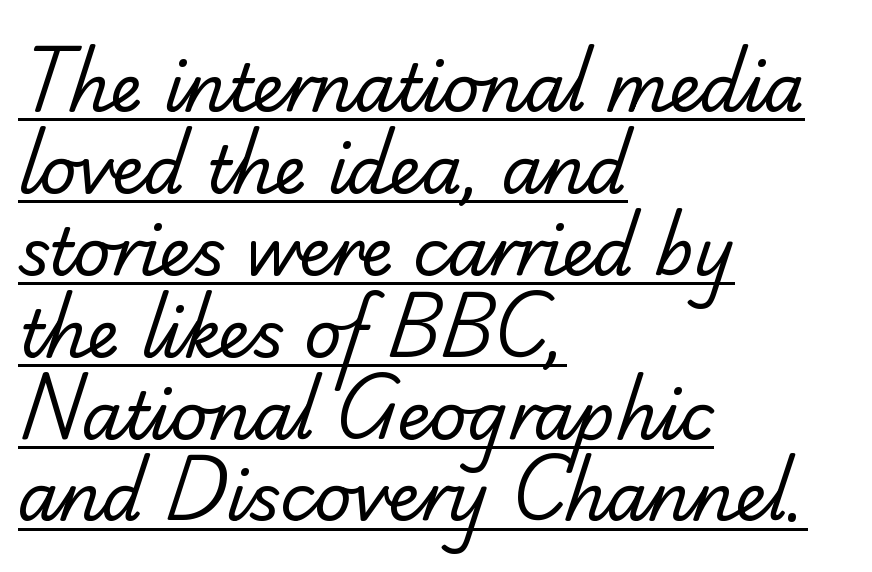
Notice how the passage keeps a crisp vertical edge on the left only. The rendering uses a moderate line-height, typical for paragraphs. The sample's only ornament is a line tracing under the words. The text was rendered using a seriffed face with decorative stroke endings. Words appear dense and cohesive because spacing is normal.
